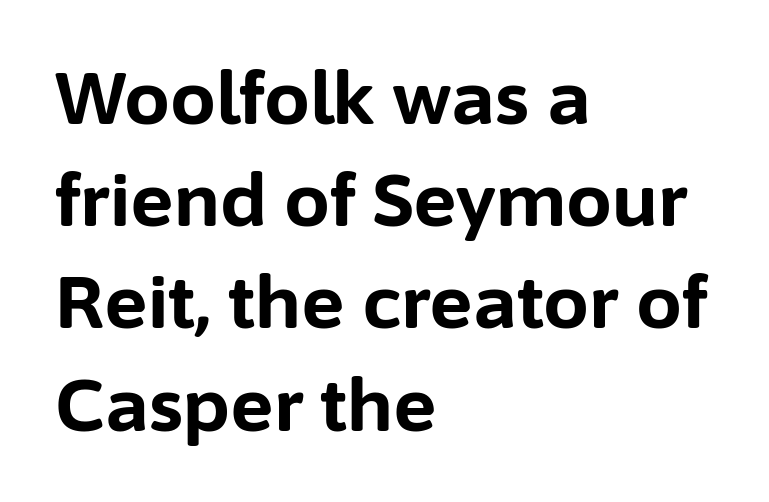
Upright lettering throughout. Notice how descenders clear the ascenders below comfortably — that's standard leading. A clean baseline with only descenders dipping below it. The letters carry no serifs — their stems end cleanly without finishing strokes. Teacher's note: observe the even left margin — that is flush-left alignment. Honestly, the letter spacing is just normal — you wouldn't notice it.
